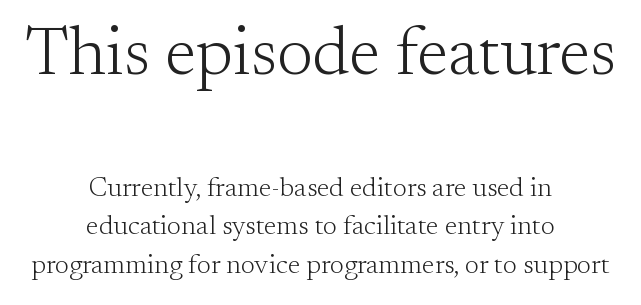
Q: Is the text bold? A: No.
Q: Is the text italic (slanted)? A: No, it is upright.
Q: Is the typeface a serif or a sans-serif typeface? A: Serif.
Q: Is the text underlined? A: No.
Q: How is the paragraph aligned? A: Centered.
Q: Is the spacing between letters normal or unusually wide? A: Normal.
Q: Is the spacing between lines tight, normal or loose? A: Normal.
Q: Which block of text is set in a larger size, the first (top) or the second (bottom)? A: The first (top) one.
Q: Width (condensed, normal, or wide)? A: Normal.
Q: Stroke contrast? A: Medium.
Q: x-height? A: Small.
Q: Monospaced? A: No.
